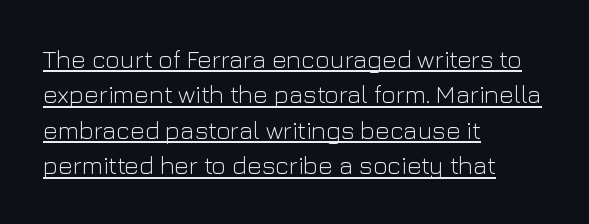
Q: Is the text bold? A: No.
Q: Is the text italic (slanted)? A: No, it is upright.
Q: Is the text underlined? A: Yes.
Q: How is the paragraph aligned? A: Left-aligned.
Q: Is the spacing between letters normal or unusually wide? A: Normal.
Q: Is the spacing between lines tight, normal or loose? A: Normal.
